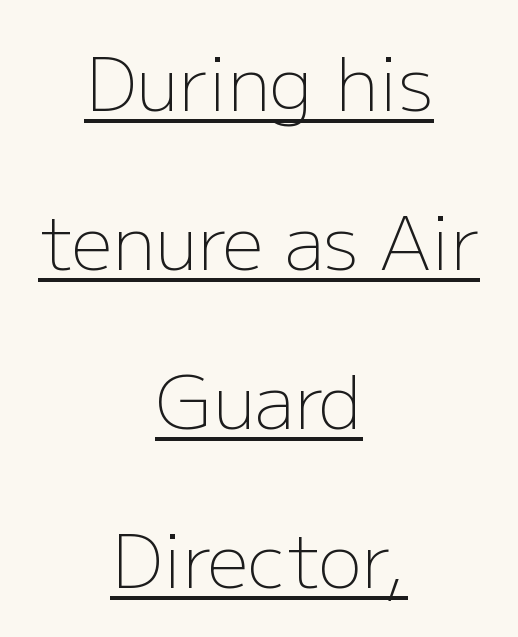
Q: Is the text bold? A: No.
Q: Is the text italic (slanted)? A: No, it is upright.
Q: Is the typeface a serif or a sans-serif typeface? A: Sans-serif.
Q: Is the text underlined? A: Yes.
Q: How is the paragraph aligned? A: Centered.
Q: Is the spacing between letters normal or unusually wide? A: Normal.
Q: Is the spacing between lines tight, normal or loose? A: Loose.
Q: Width (condensed, normal, or wide)? A: Normal.
Q: Stroke contrast? A: Low.
Q: x-height? A: Medium.
Q: Monospaced? A: No.
